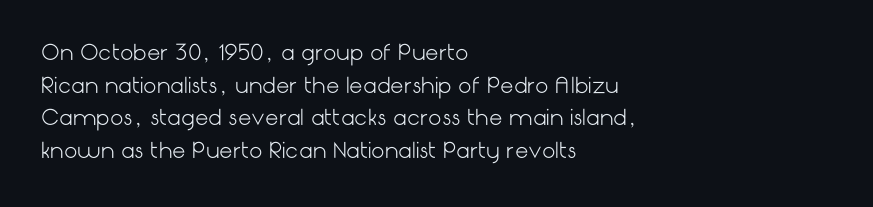
The image shows 21 px text type, upright; set left-aligned, normal line spacing (1.55x), normal letter spacing, not underlined.
